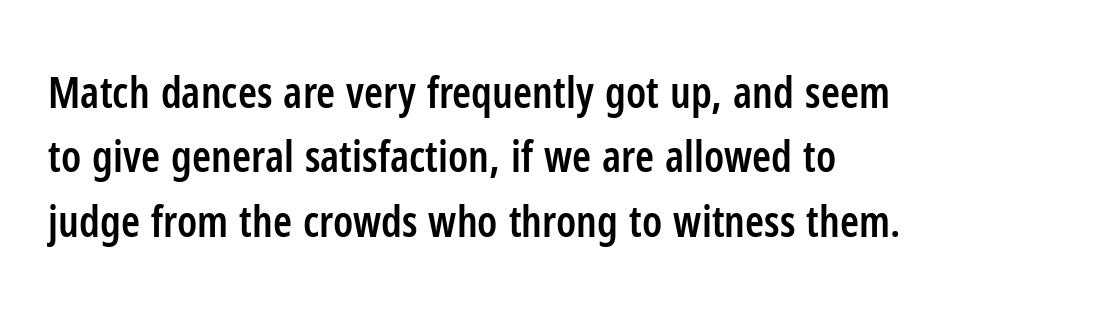
{"serif": "no", "italic": "no", "bold": "semi", "weight": "semibold", "width": "condensed", "stroke_contrast": "low", "x_height": "medium", "monospaced": "no", "underline": "no", "align": "left", "line_spacing": "normal", "line_spacing_ratio": 1.5, "letter_spacing": "normal", "letter_spacing_em": 0.0, "glyph_px": 43}
